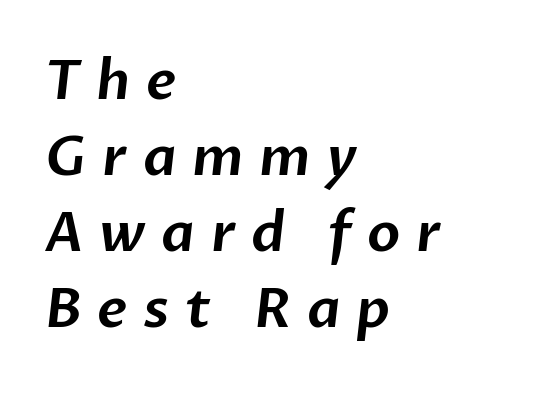
This sample keeps an unexceptional amount of space between lines. Observe the wide spacing: letters keep a clear distance from each other. Underlining? Definitely not there. Every row of glyphs begins at an identical x-position on the left.
